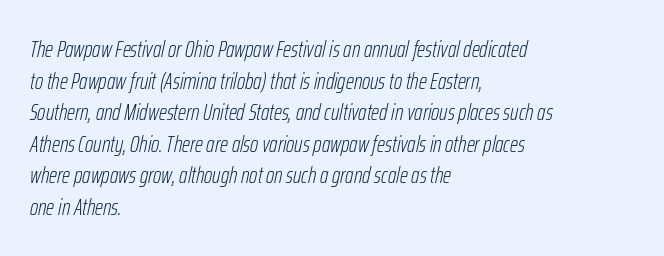
Q: Is the text bold? A: No.
Q: Is the text italic (slanted)? A: Yes, it leans right by about 12 degrees.
Q: Is the text underlined? A: No.
Q: How is the paragraph aligned? A: Left-aligned.
Q: Is the spacing between letters normal or unusually wide? A: Normal.
Q: Is the spacing between lines tight, normal or loose? A: Normal.
